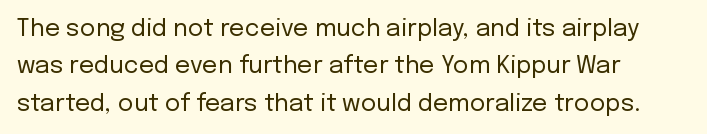
The image shows 24 px text type, upright; set left-aligned, normal line spacing (1.56x), normal letter spacing, not underlined.
